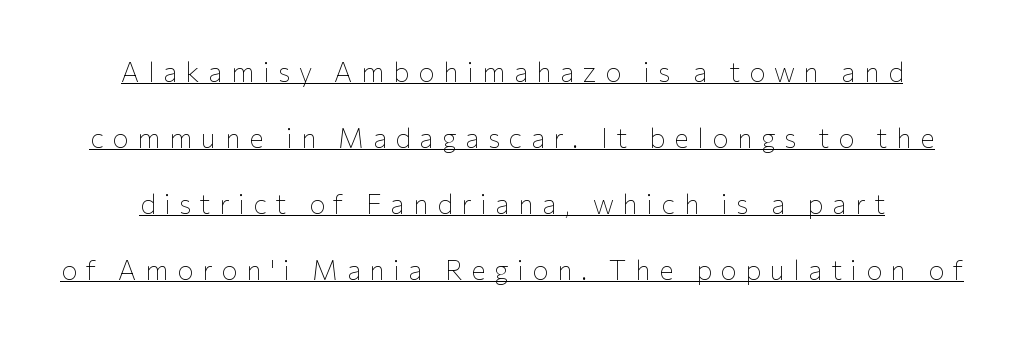
Q: Is the text bold? A: No.
Q: Is the text italic (slanted)? A: No, it is upright.
Q: Is the text underlined? A: Yes.
Q: Is the spacing between letters normal or unusually wide? A: Unusually wide.
Q: Is the spacing between lines tight, normal or loose? A: Loose.
